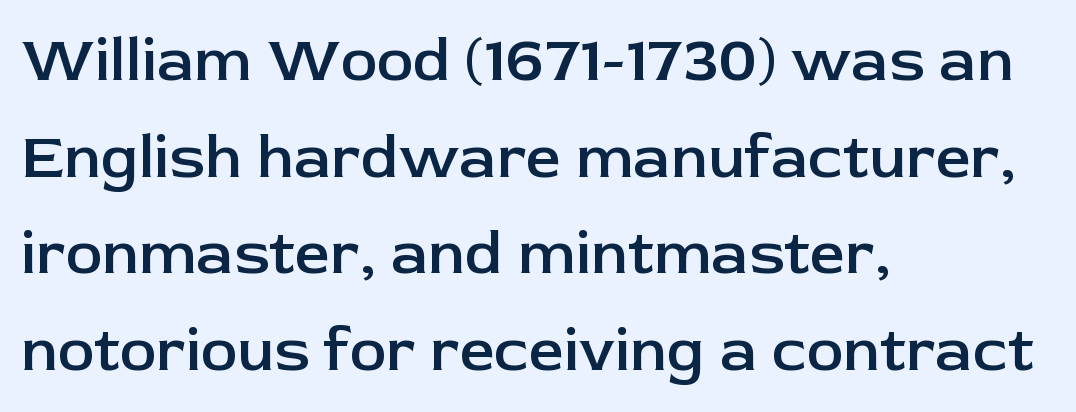
This sample uses plain, unmodified letter spacing. The specimen omits any rule beneath the text block's lines. The space between consecutive lines is moderate. The face used here is proportionally spaced, like ordinary book or web type. The typography opts for an upright posture over an oblique one. The face used here is a sans, in the tradition of grotesques and geometrics.
